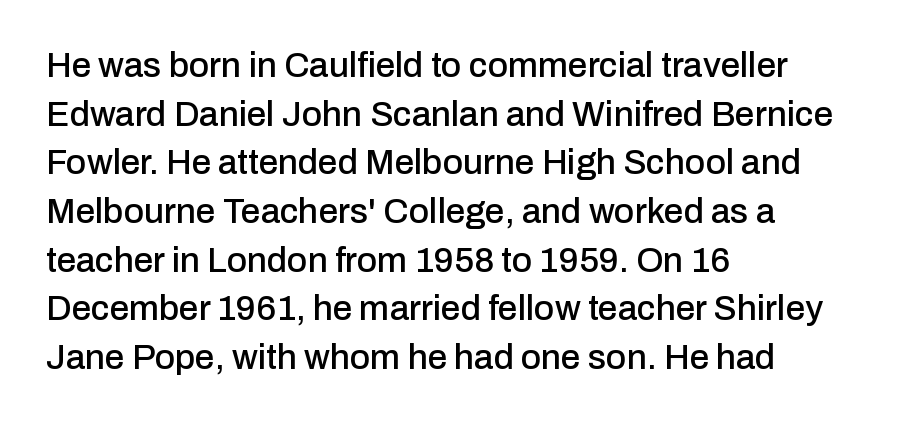
{"serif": "no", "italic": "no", "width": "normal", "stroke_contrast": "low", "x_height": "medium", "monospaced": "no", "underline": "no", "align": "left", "line_spacing": "normal", "line_spacing_ratio": 1.39, "letter_spacing": "normal", "letter_spacing_em": 0.0, "glyph_px": 35}
